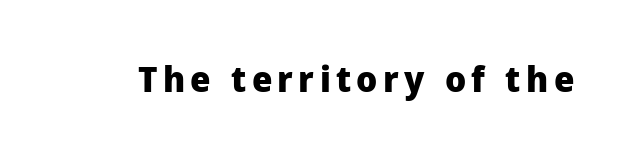
No feet cap the strokes, marking this as sans-serif type. The rendering uses natural spacing where letterforms have individual widths. Underline: absent. Is the type bold? Yes — the strokes are clearly thick and heavy.
